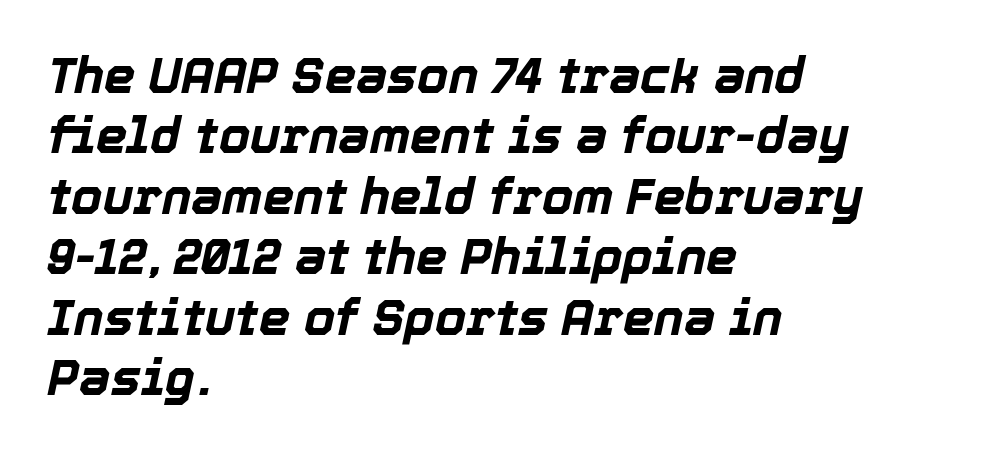
The image shows 50 px bold type, italic (leaning right); set left-aligned, line spacing 1.21x, normal letter spacing, not underlined; a medium x-height.
